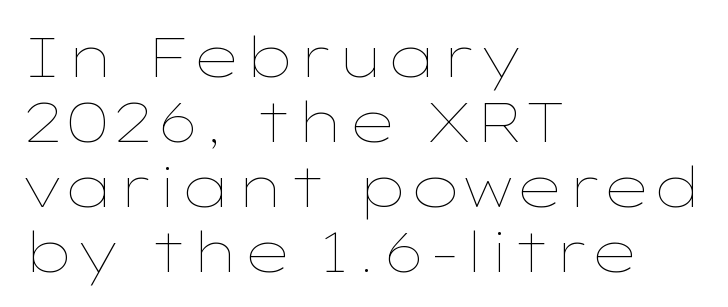
The image shows 56 px thin, wide type, upright; set left-aligned, line spacing 1.16x, normal letter spacing, not underlined; low stroke contrast and a medium x-height.
